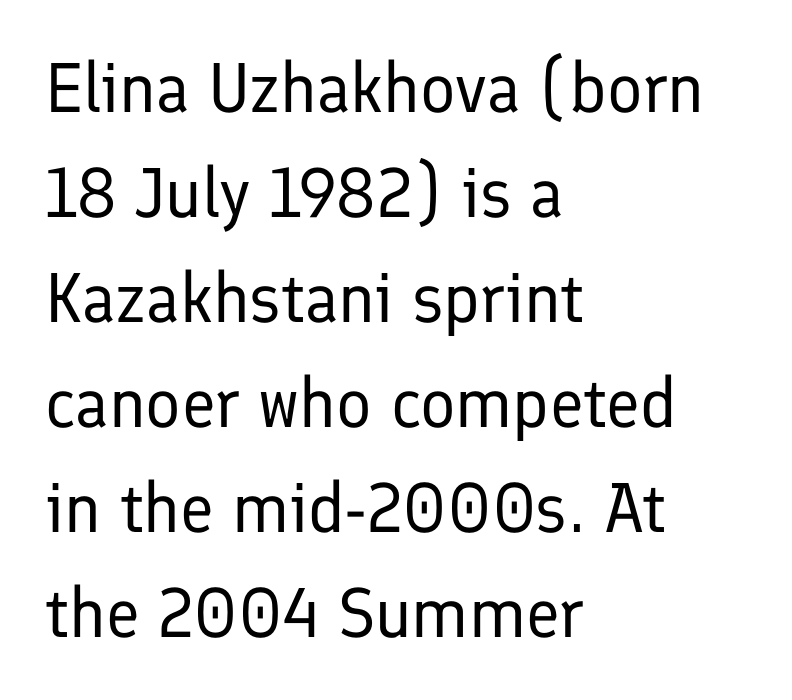
The image shows 70 px regular-weight sans-serif type, upright; set left-aligned, normal line spacing (1.5x), normal letter spacing, not underlined; low stroke contrast and a medium x-height.
